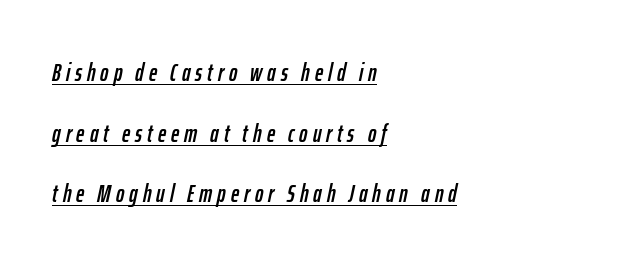
{"italic": "yes", "lean": "right", "slant_degrees": 12, "underline": "yes", "align": "left", "line_spacing": "loose", "line_spacing_ratio": 2.43, "letter_spacing": "wide", "letter_spacing_em": 0.2, "glyph_px": 25}
